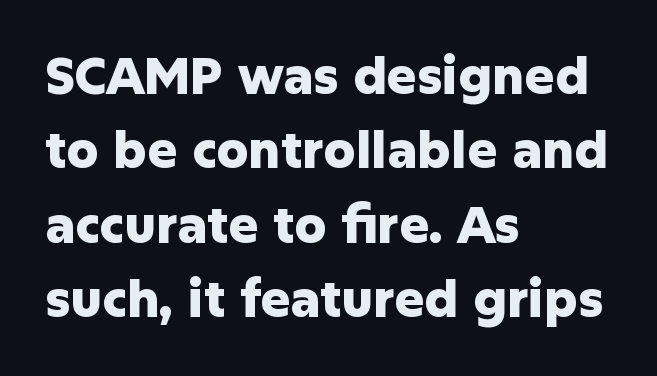
Upright lettering throughout. Summary of weight: heavy, a full bold. This sample has the flowing, uneven cadence of proportional lettering. Words appear dense and cohesive because spacing is normal.
